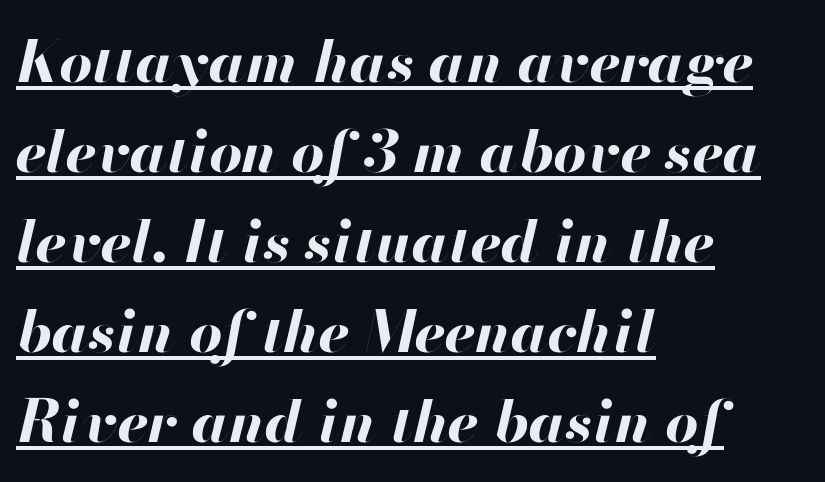
The image shows 58 px bold type, italic (leaning right); set left-aligned, normal line spacing (1.55x), normal letter spacing, underlined; high stroke contrast and a small x-height.
